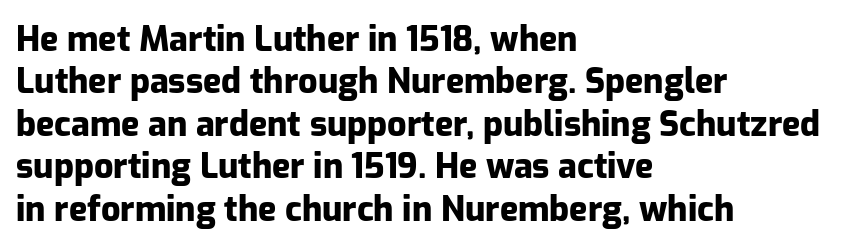
Q: Is the text bold? A: Yes.
Q: Is the text italic (slanted)? A: No, it is upright.
Q: Is the typeface a serif or a sans-serif typeface? A: Sans-serif.
Q: Is the text underlined? A: No.
Q: How is the paragraph aligned? A: Left-aligned.
Q: Is the spacing between letters normal or unusually wide? A: Normal.
Q: Is the spacing between lines tight, normal or loose? A: Normal.
Q: Width (condensed, normal, or wide)? A: Normal.
Q: Stroke contrast? A: Low.
Q: x-height? A: Medium.
Q: Monospaced? A: No.
